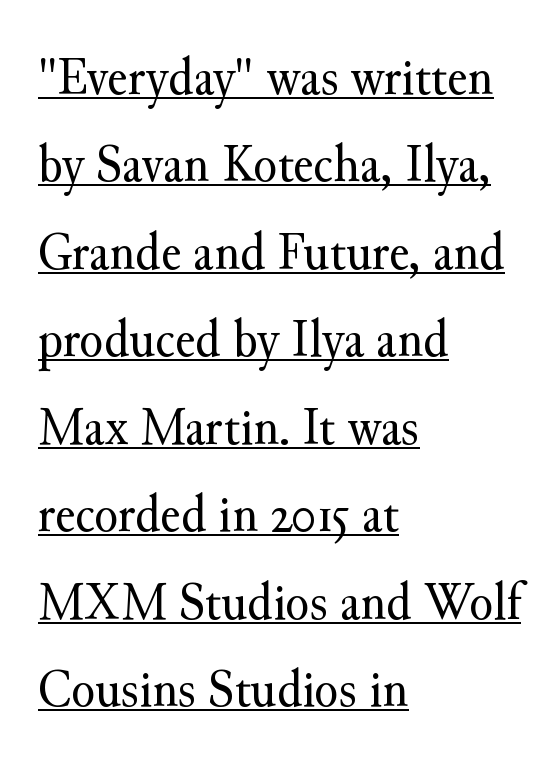
What decoration does the sample have? An underline. Here the designer chose a conventional face with non-uniform glyph widths. Yep, those are serifs on the letters. Is the block centered? No — it sits flush against the left margin.
